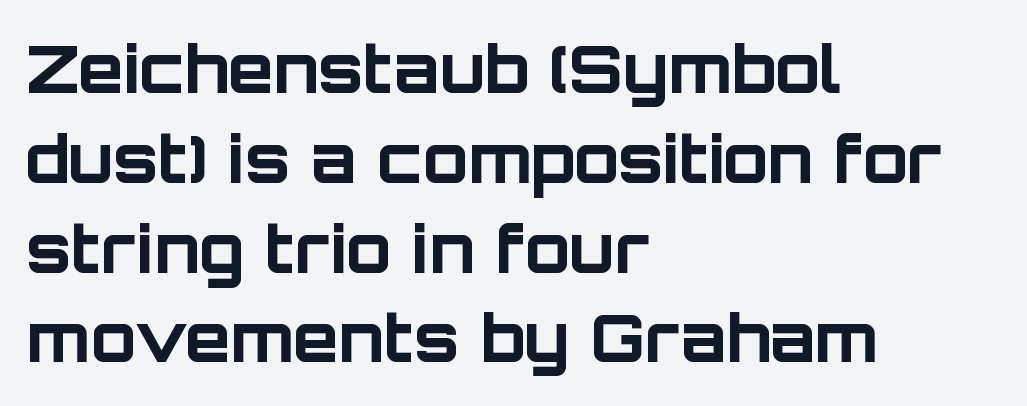
The sample has been set heavy, in full bold. The foot of each line stays bare and open. Note the varied advance widths — an 'i' is clearly narrower than an 'm'. Students, observe: this is what conventionally led text looks like. Nothing sits at the stroke ends, so this counts as sans-serif.
